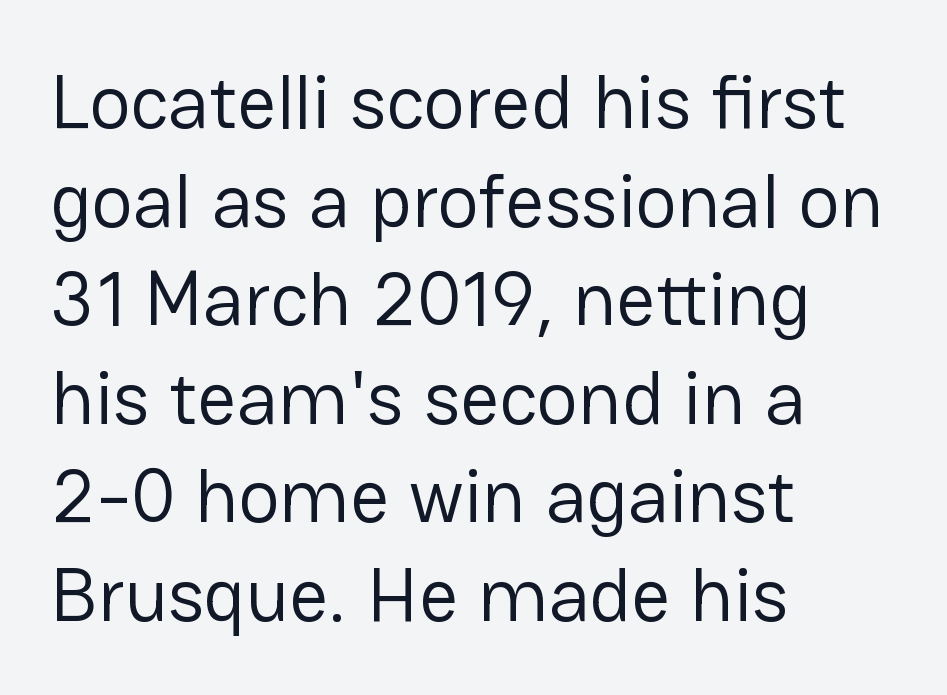
Q: Is the text bold? A: No.
Q: Is the text italic (slanted)? A: No, it is upright.
Q: Is the typeface a serif or a sans-serif typeface? A: Sans-serif.
Q: Is the text underlined? A: No.
Q: How is the paragraph aligned? A: Left-aligned.
Q: Is the spacing between letters normal or unusually wide? A: Normal.
Q: Is the spacing between lines tight, normal or loose? A: Normal.
Q: Width (condensed, normal, or wide)? A: Normal.
Q: Stroke contrast? A: Low.
Q: x-height? A: Medium.
Q: Monospaced? A: No.
